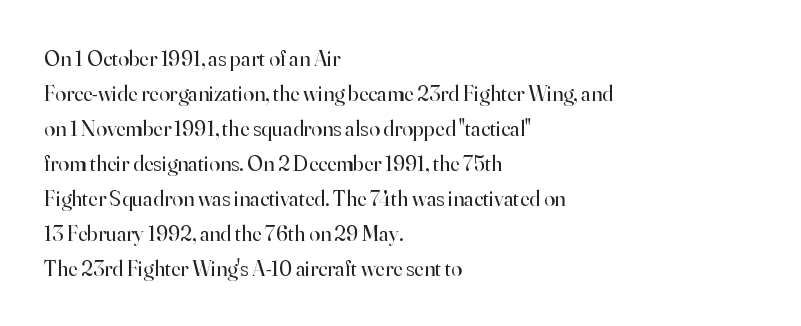
Q: Is the text bold? A: No.
Q: Is the text italic (slanted)? A: No, it is upright.
Q: Is the text underlined? A: No.
Q: How is the paragraph aligned? A: Left-aligned.
Q: Is the spacing between letters normal or unusually wide? A: Normal.
Q: Is the spacing between lines tight, normal or loose? A: Normal.
